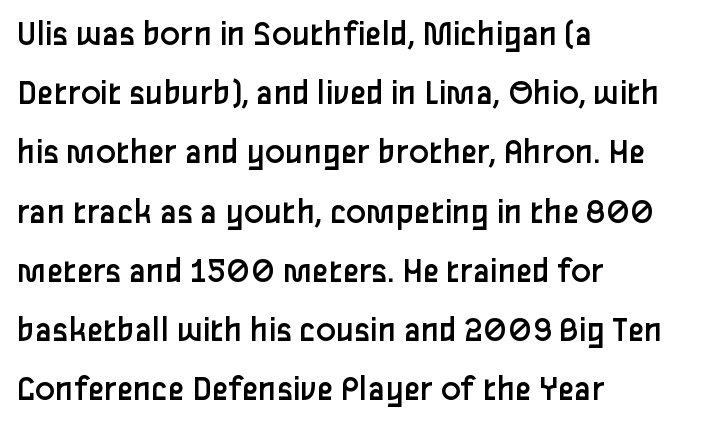
Q: Is the text bold? A: No.
Q: Is the text italic (slanted)? A: No, it is upright.
Q: Is the typeface a serif or a sans-serif typeface? A: Sans-serif.
Q: Is the text underlined? A: No.
Q: How is the paragraph aligned? A: Left-aligned.
Q: Is the spacing between letters normal or unusually wide? A: Normal.
Q: Is the spacing between lines tight, normal or loose? A: Normal.
Q: Width (condensed, normal, or wide)? A: Normal.
Q: Stroke contrast? A: Low.
Q: x-height? A: Medium.
Q: Monospaced? A: No.
